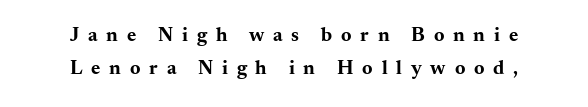
Vertical spacing — default. A full-strength bold gives these letters their thick strokes. A centered setting, common on invitations and titles, is used for this passage. Spacing between characters has been opened up far beyond the box default. Underline: absent. You can tell it's not italic because the verticals are truly vertical.
